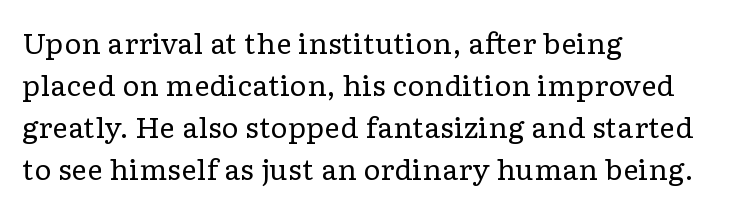
The image shows 27 px text type, upright; set left-aligned, normal line spacing (1.56x), normal letter spacing, not underlined.
